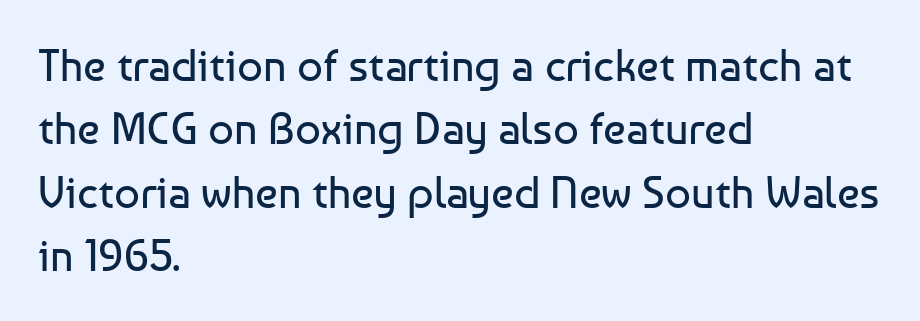
Q: Is the text bold? A: No.
Q: Is the text italic (slanted)? A: No, it is upright.
Q: Is the typeface a serif or a sans-serif typeface? A: Sans-serif.
Q: Is the text underlined? A: No.
Q: How is the paragraph aligned? A: Left-aligned.
Q: Is the spacing between letters normal or unusually wide? A: Normal.
Q: Is the spacing between lines tight, normal or loose? A: Normal.
Q: Width (condensed, normal, or wide)? A: Normal.
Q: Stroke contrast? A: Low.
Q: x-height? A: Medium.
Q: Monospaced? A: No.
